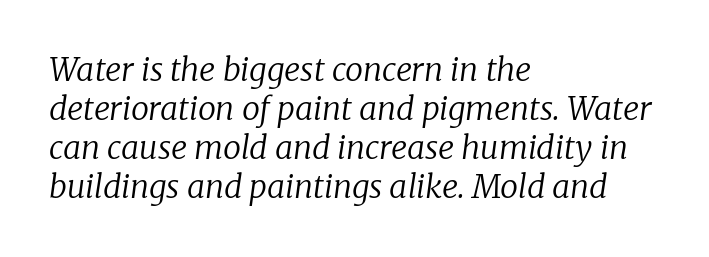
The image shows 32 px regular-weight serif type, italic (leaning right); set left-aligned, line spacing 1.22x, normal letter spacing, not underlined; low stroke contrast and a medium x-height.
